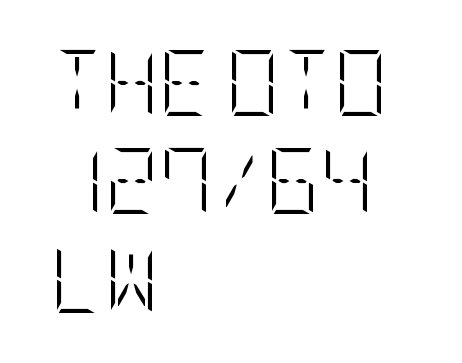
Q: Is the text bold? A: No.
Q: Is the text italic (slanted)? A: No, it is upright.
Q: Is the text underlined? A: No.
Q: How is the paragraph aligned? A: Left-aligned.
Q: Is the spacing between letters normal or unusually wide? A: Normal.
Q: Is the spacing between lines tight, normal or loose? A: Normal.
Q: Width (condensed, normal, or wide)? A: Condensed.
Q: Stroke contrast? A: Low.
Q: x-height? A: Large.
